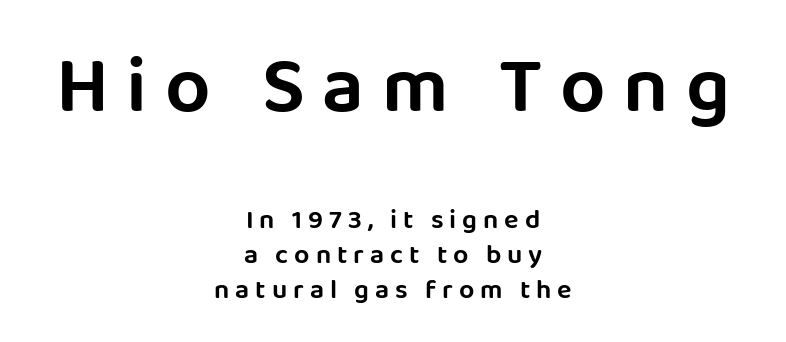
The image shows 80 px sans-serif type, upright; set centered, normal line spacing (1.29x), unusually wide letter spacing (+0.22 em), not underlined; the first (top) block is 2.96x larger; low stroke contrast and a large x-height.
